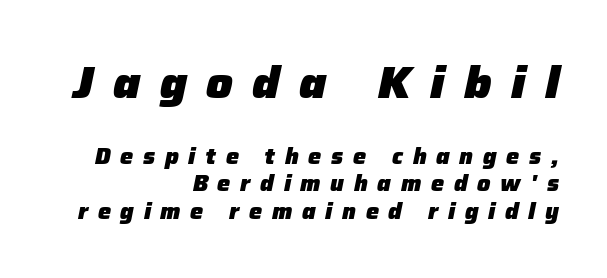
{"italic": "yes", "lean": "right", "slant_degrees": 12, "bold": "yes", "weight": "heavy", "width": "normal", "stroke_contrast": "low", "x_height": "medium", "monospaced": "no", "underline": "no", "align": "right", "line_spacing": "normal", "line_spacing_ratio": 1.26, "letter_spacing": "wide", "letter_spacing_em": 0.44, "larger_block": "first", "size_ratio": 2.0, "glyph_px": 44}
